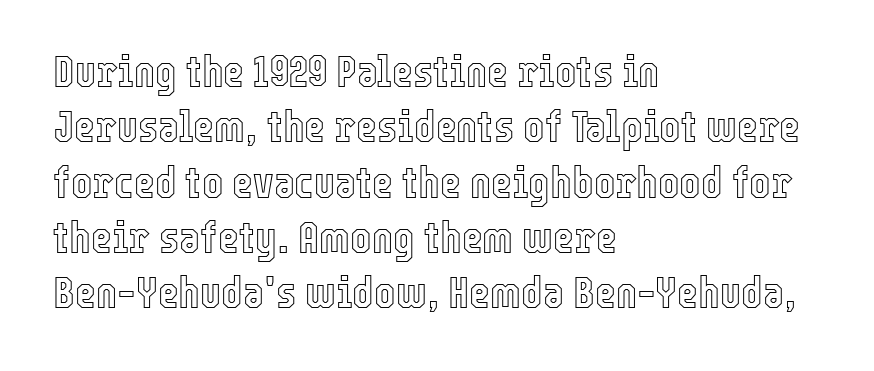
{"italic": "no", "width": "condensed", "x_height": "medium", "monospaced": "no", "underline": "no", "align": "left", "line_spacing_ratio": 1.23, "letter_spacing": "normal", "letter_spacing_em": 0.0, "glyph_px": 45}
